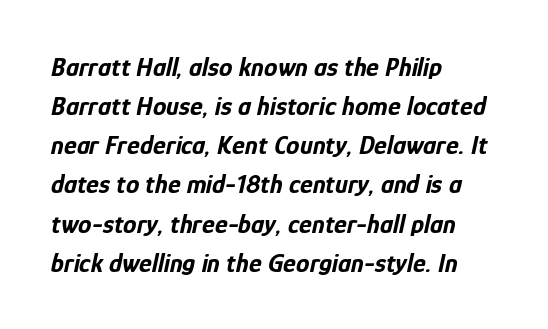
Regular leading. You'd pick this weight for a headline — it's a proper bold. The area under the type is left untouched. Slanted lettering throughout.
